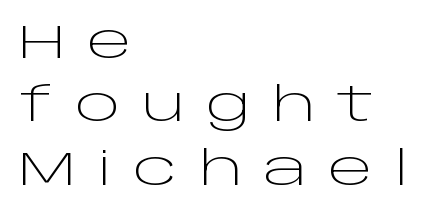
The lines are quadded left. A typesetter would call this leading conventional body-copy spacing. Lines of text with bare space underneath. This sample uses expanded letter spacing, leaving extra air between glyphs. Ink coverage per letter is moderate at most. The passage shown is typeset with a sans-serif family.
